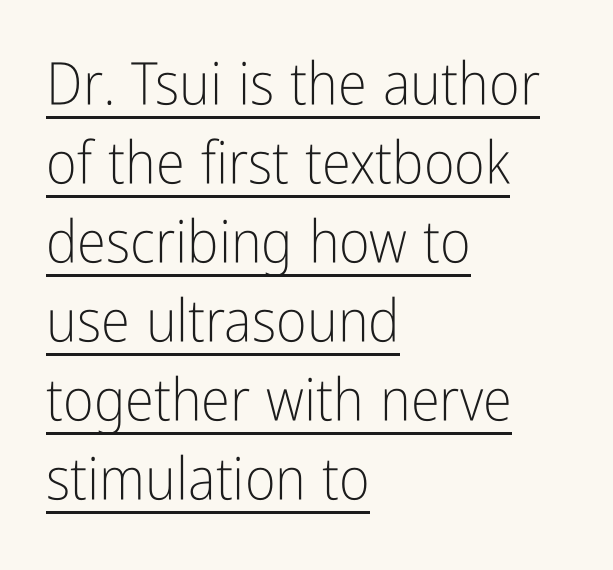
The image shows 59 px light, condensed sans-serif type, upright; set left-aligned, normal line spacing (1.34x), normal letter spacing, underlined; low stroke contrast and a medium x-height.
